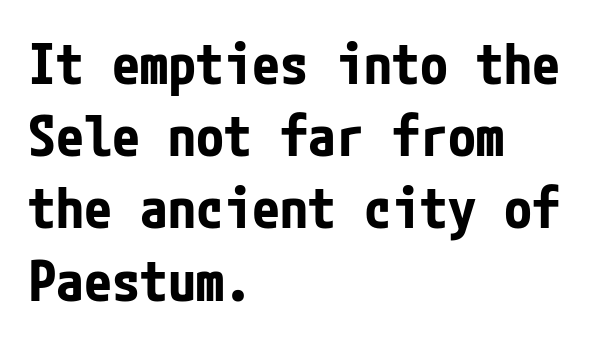
{"serif": "no", "italic": "no", "bold": "yes", "weight": "bold", "width": "condensed", "stroke_contrast": "low", "x_height": "medium", "underline": "no", "align": "left", "line_spacing": "normal", "line_spacing_ratio": 1.29, "letter_spacing": "normal", "letter_spacing_em": 0.0, "glyph_px": 56}
